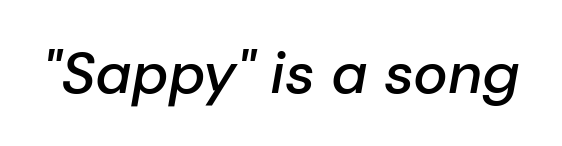
The letters are slanted; this is an italic face. These words are printed semibold, heavier than regular yet not bold. You could call the tracking neutral — neither tight nor loose. Anything drawn beneath the words? Only blank space.
